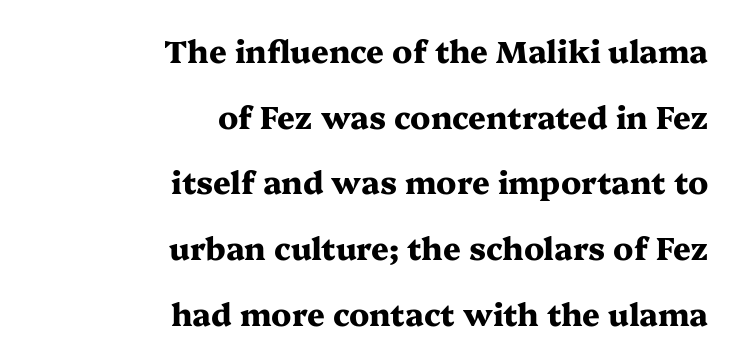
{"serif": "yes", "italic": "no", "bold": "yes", "weight": "heavy", "width": "wide", "stroke_contrast": "medium", "x_height": "medium", "monospaced": "no", "underline": "no", "align": "right", "line_spacing": "loose", "line_spacing_ratio": 2.12, "letter_spacing": "normal", "letter_spacing_em": 0.0, "glyph_px": 31}
